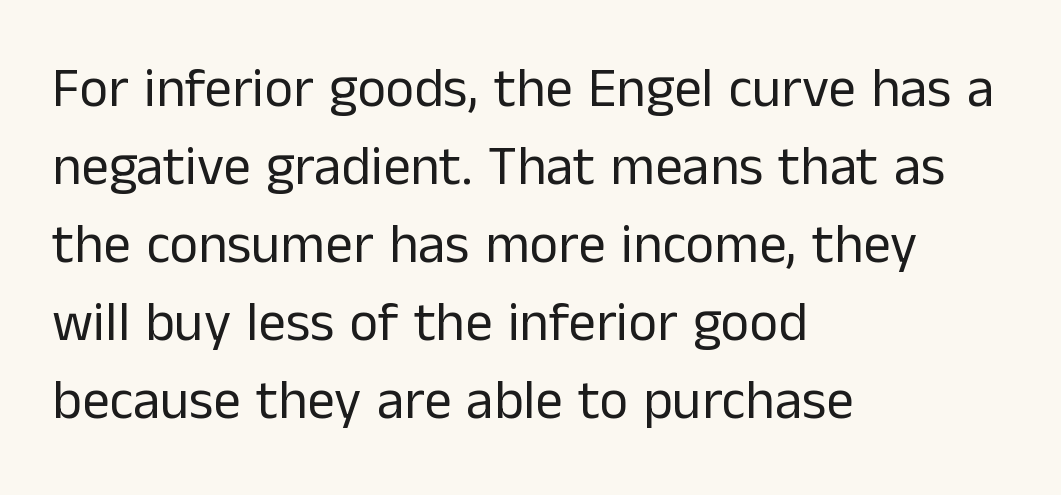
Typeset ragged right — the left edge is the straight one. No heavy texture on the line: the type isn't bold. Are there feet on the stems? There aren't — it's a sans. The passage shown is typed in a proportional face where columns would drift. Regarding leading, the lines here are spaced in the standard way. A clean baseline with only descenders dipping below it.
